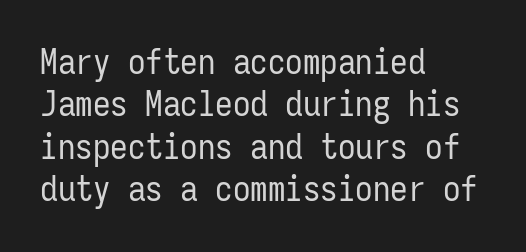
The image shows 35 px regular-weight, condensed sans-serif type, upright, monospaced; set left-aligned, line spacing 1.21x, normal letter spacing, not underlined; low stroke contrast and a medium x-height.
